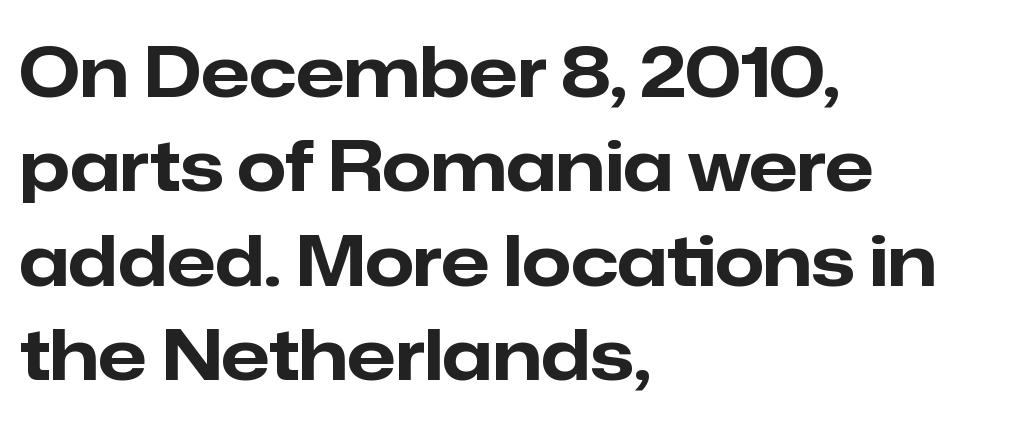
Q: Is the text bold? A: Yes.
Q: Is the text italic (slanted)? A: No, it is upright.
Q: Is the typeface a serif or a sans-serif typeface? A: Sans-serif.
Q: Is the text underlined? A: No.
Q: How is the paragraph aligned? A: Left-aligned.
Q: Is the spacing between letters normal or unusually wide? A: Normal.
Q: Is the spacing between lines tight, normal or loose? A: Normal.
Q: Width (condensed, normal, or wide)? A: Normal.
Q: Stroke contrast? A: Low.
Q: x-height? A: Medium.
Q: Monospaced? A: No.
